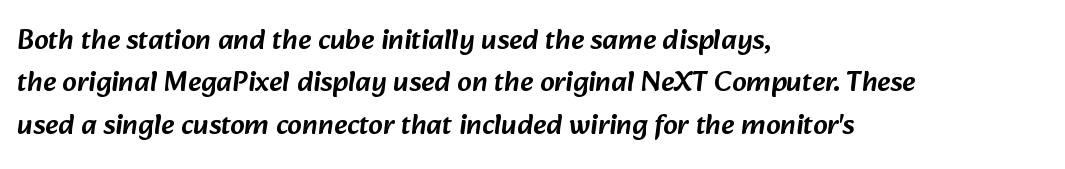
The image shows 29 px sans-serif type; set left-aligned, normal line spacing (1.46x), normal letter spacing, not underlined; low stroke contrast and a medium x-height.
